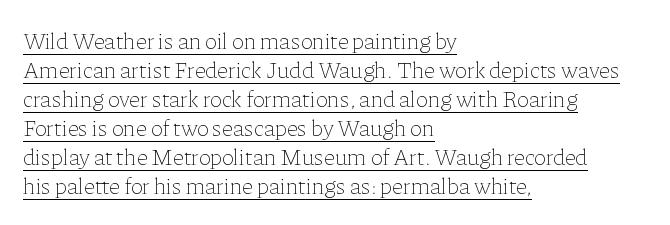
Q: Is the text bold? A: No.
Q: Is the text italic (slanted)? A: No, it is upright.
Q: Is the text underlined? A: Yes.
Q: How is the paragraph aligned? A: Left-aligned.
Q: Is the spacing between letters normal or unusually wide? A: Normal.
Q: Is the spacing between lines tight, normal or loose? A: Normal.
